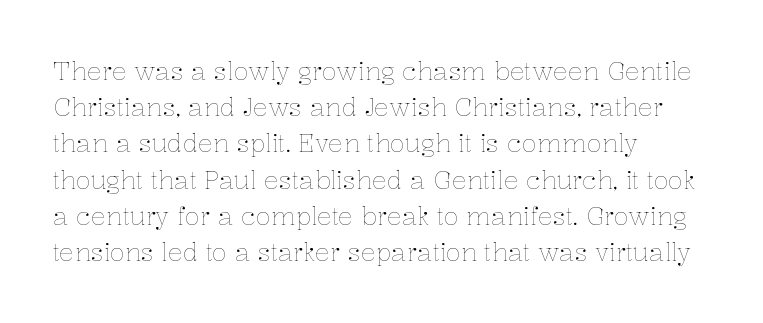
The cut favours lightness, reaching ordinary text weight at its darkest. Left-aligned paragraph, ragged on the right. There is no visible air inserted between adjacent glyphs. Has an underline been added? It has not. Upright lettering throughout. Leading matches the norm, producing a regular column.
